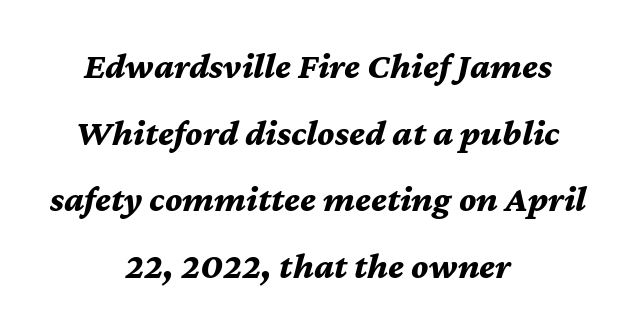
{"italic": "yes", "lean": "right", "slant_degrees": 12, "bold": "yes", "weight": "bold", "width": "normal", "stroke_contrast": "medium", "x_height": "medium", "monospaced": "no", "underline": "no", "align": "center", "line_spacing_ratio": 1.8, "letter_spacing": "normal", "letter_spacing_em": 0.0, "glyph_px": 37}
